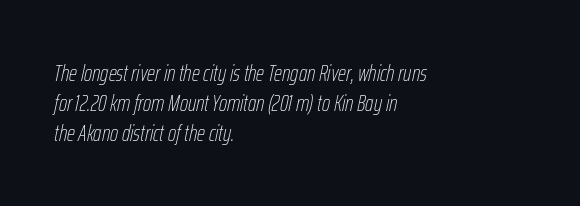
Q: Is the text bold? A: No.
Q: Is the text italic (slanted)? A: Yes, it leans right by about 12 degrees.
Q: Is the text underlined? A: No.
Q: How is the paragraph aligned? A: Left-aligned.
Q: Is the spacing between letters normal or unusually wide? A: Normal.
Q: Is the spacing between lines tight, normal or loose? A: Normal.
